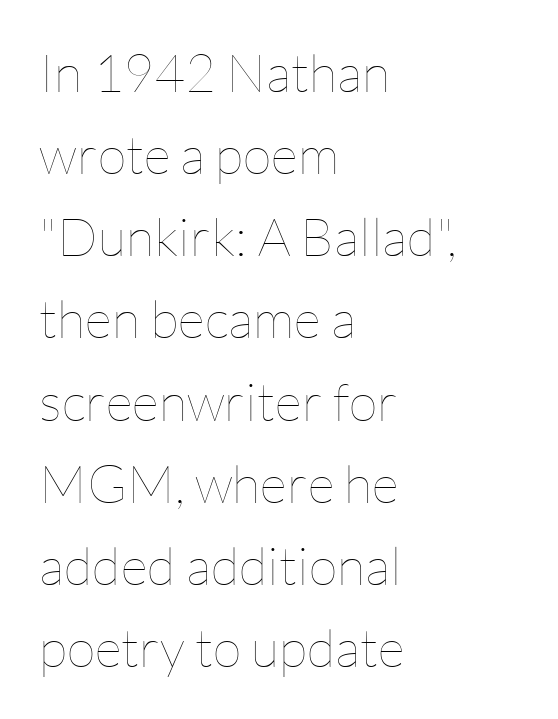
Q: Is the text bold? A: No.
Q: Is the text italic (slanted)? A: No, it is upright.
Q: Is the text underlined? A: No.
Q: How is the paragraph aligned? A: Left-aligned.
Q: Is the spacing between letters normal or unusually wide? A: Normal.
Q: Is the spacing between lines tight, normal or loose? A: Normal.
Q: Width (condensed, normal, or wide)? A: Normal.
Q: Stroke contrast? A: Low.
Q: x-height? A: Medium.
Q: Monospaced? A: No.
